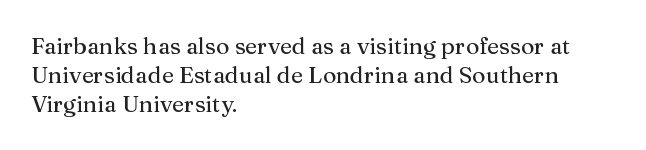
{"italic": "no", "underline": "no", "align": "left", "line_spacing": "normal", "line_spacing_ratio": 1.27, "letter_spacing": "normal", "letter_spacing_em": 0.0, "glyph_px": 23}
